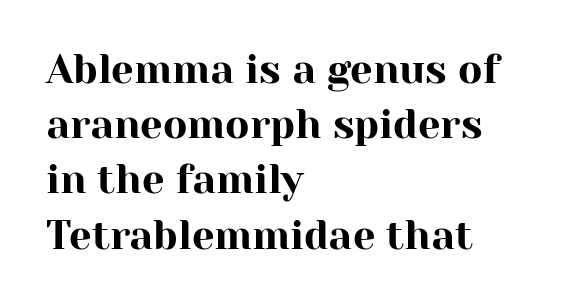
{"serif": "yes", "italic": "no", "width": "normal", "stroke_contrast": "high", "x_height": "medium", "monospaced": "no", "underline": "no", "align": "left", "line_spacing": "normal", "line_spacing_ratio": 1.38, "letter_spacing": "normal", "letter_spacing_em": 0.0, "glyph_px": 40}
